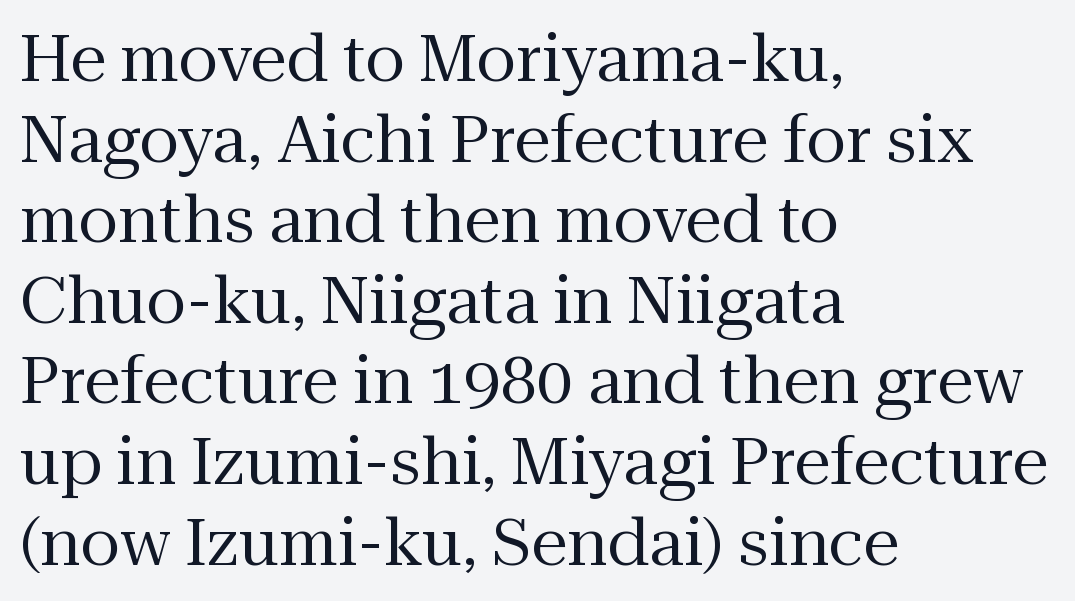
The image shows 65 px regular-weight serif type, upright; set left-aligned, line spacing 1.24x, normal letter spacing, not underlined; medium stroke contrast and a medium x-height.
